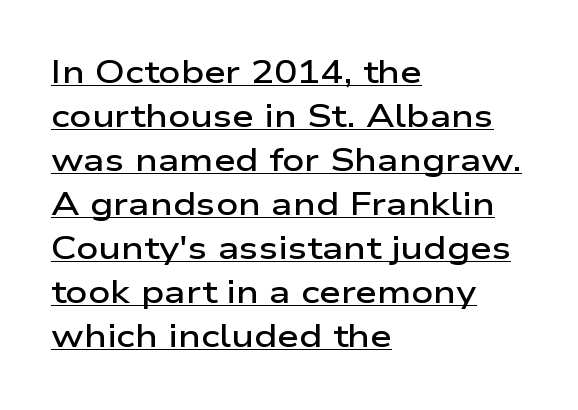
{"serif": "no", "italic": "no", "bold": "semi", "weight": "semibold", "width": "wide", "stroke_contrast": "low", "x_height": "medium", "monospaced": "no", "underline": "yes", "align": "left", "line_spacing": "normal", "line_spacing_ratio": 1.42, "letter_spacing": "normal", "letter_spacing_em": 0.0, "glyph_px": 31}
